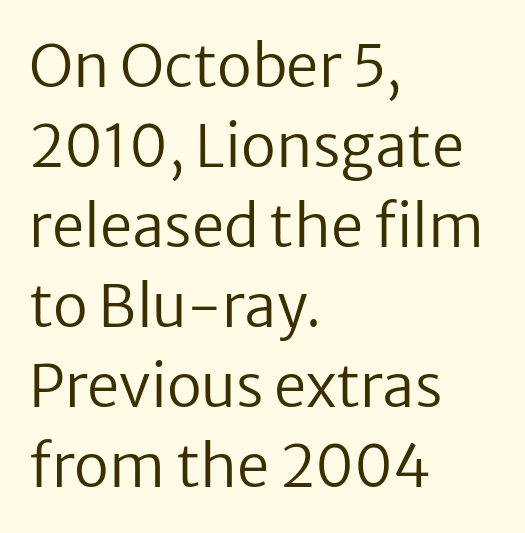
The letters advance in unequal steps, a hallmark of proportional type. The strip under each line holds only bare page. The designer left line spacing at the default. Spacing between characters is what you'd get straight out of the box. Every stem runs plumb, perpendicular to the baseline. The paragraph shown leans on its left margin.
